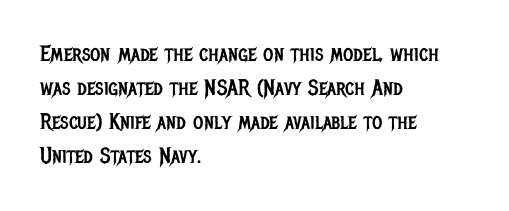
{"italic": "no", "bold": "no", "underline": "no", "align": "left", "line_spacing": "normal", "line_spacing_ratio": 1.55, "letter_spacing": "normal", "letter_spacing_em": 0.0, "glyph_px": 22}
